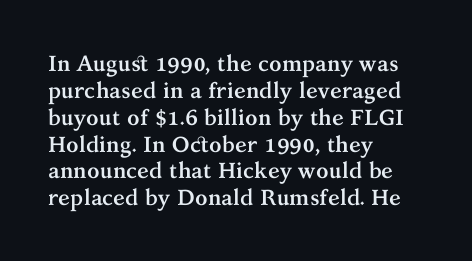
{"italic": "no", "bold": "yes", "underline": "no", "align": "left", "line_spacing_ratio": 1.22, "letter_spacing": "normal", "letter_spacing_em": 0.0, "glyph_px": 22}
